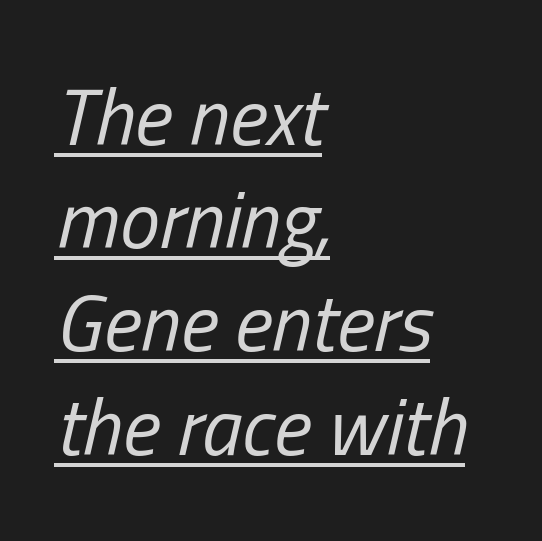
{"italic": "yes", "lean": "right", "slant_degrees": 13, "bold": "no", "weight": "regular", "width": "condensed", "stroke_contrast": "low", "x_height": "medium", "monospaced": "no", "underline": "yes", "align": "left", "line_spacing": "normal", "line_spacing_ratio": 1.29, "letter_spacing": "normal", "letter_spacing_em": 0.0, "glyph_px": 80}
